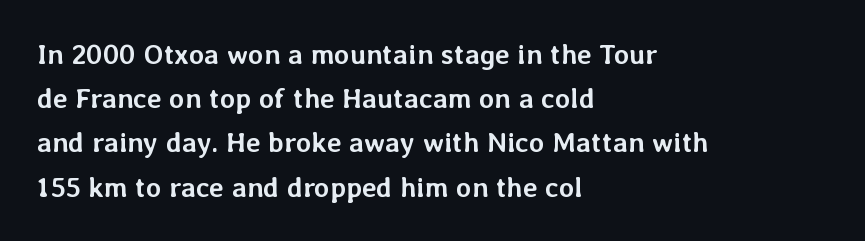
These lines were composed using upright roman letters. The passage shown is typed in a proportional face where columns would drift. Each row of text sits above clean, open space. If you drew a ruler down the left edge, every line would touch it. The line texture is even and compact thanks to regular tracking.
